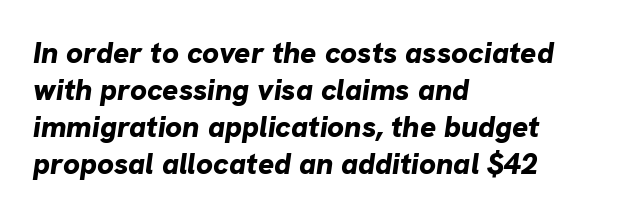
Q: Is the text bold? A: Yes.
Q: Is the text italic (slanted)? A: Yes, it leans right by about 8 degrees.
Q: Is the text underlined? A: No.
Q: How is the paragraph aligned? A: Left-aligned.
Q: Is the spacing between letters normal or unusually wide? A: Normal.
Q: Width (condensed, normal, or wide)? A: Normal.
Q: Stroke contrast? A: Low.
Q: x-height? A: Medium.
Q: Monospaced? A: No.
